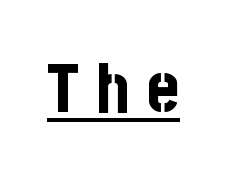
Each line of the rendering has a horizontal stroke beneath the glyphs. Emphasis by weight is at full strength: bold. Ordinary non-slanted type is in use. Spacing between characters has been opened up far beyond the box default. Examine the stroke ends and you'll find no serifs. The rendering uses natural spacing where letterforms have individual widths.
